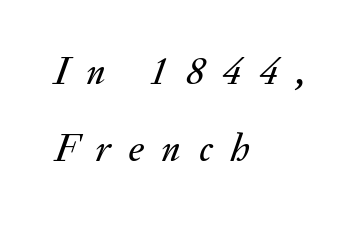
Q: Is the text italic (slanted)? A: Yes, it leans right by about 20 degrees.
Q: Is the text underlined? A: No.
Q: How is the paragraph aligned? A: Left-aligned.
Q: Is the spacing between letters normal or unusually wide? A: Unusually wide.
Q: Is the spacing between lines tight, normal or loose? A: Loose.
Q: Width (condensed, normal, or wide)? A: Normal.
Q: Stroke contrast? A: Medium.
Q: x-height? A: Small.
Q: Monospaced? A: No.
